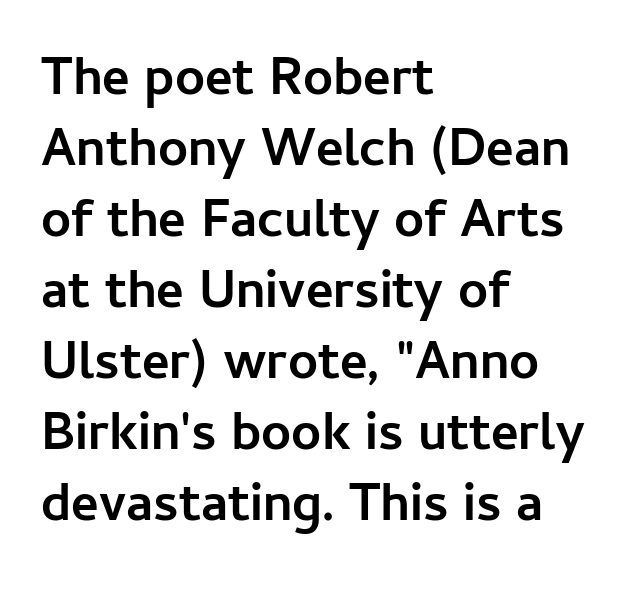
Q: Is the text bold? A: Yes.
Q: Is the text italic (slanted)? A: No, it is upright.
Q: Is the typeface a serif or a sans-serif typeface? A: Sans-serif.
Q: Is the text underlined? A: No.
Q: How is the paragraph aligned? A: Left-aligned.
Q: Is the spacing between letters normal or unusually wide? A: Normal.
Q: Is the spacing between lines tight, normal or loose? A: Normal.
Q: Width (condensed, normal, or wide)? A: Normal.
Q: Stroke contrast? A: Low.
Q: x-height? A: Medium.
Q: Monospaced? A: No.
